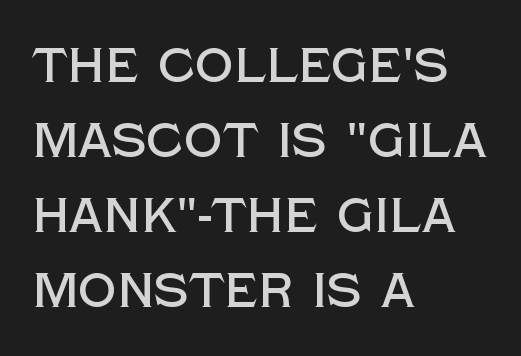
Q: Is the text italic (slanted)? A: No, it is upright.
Q: Is the typeface a serif or a sans-serif typeface? A: Sans-serif.
Q: Is the text underlined? A: No.
Q: How is the paragraph aligned? A: Left-aligned.
Q: Is the spacing between letters normal or unusually wide? A: Normal.
Q: Is the spacing between lines tight, normal or loose? A: Normal.
Q: Width (condensed, normal, or wide)? A: Normal.
Q: x-height? A: Large.
Q: Monospaced? A: No.
